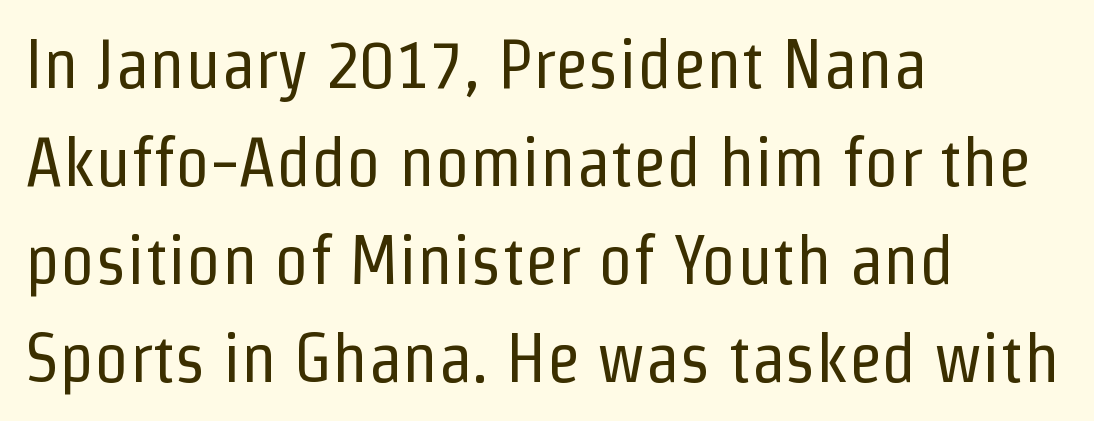
Style check: upright. The foot of each line stays bare and open. The characters display no serif detailing; their extremities are plain. Students, observe: this is what conventionally led text looks like.
